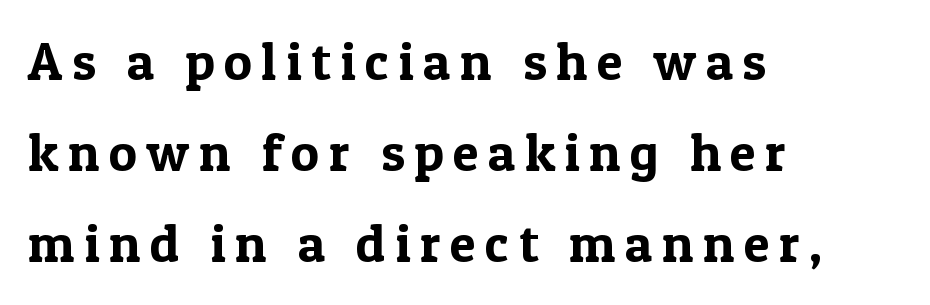
Character widths vary here, with narrow letters taking less room than wide ones. If you drew a ruler down the left edge, every line would touch it. Upright lettering throughout. This rendering employs a face with finishing strokes, i.e., a serif. The strip under each line holds only bare page.
